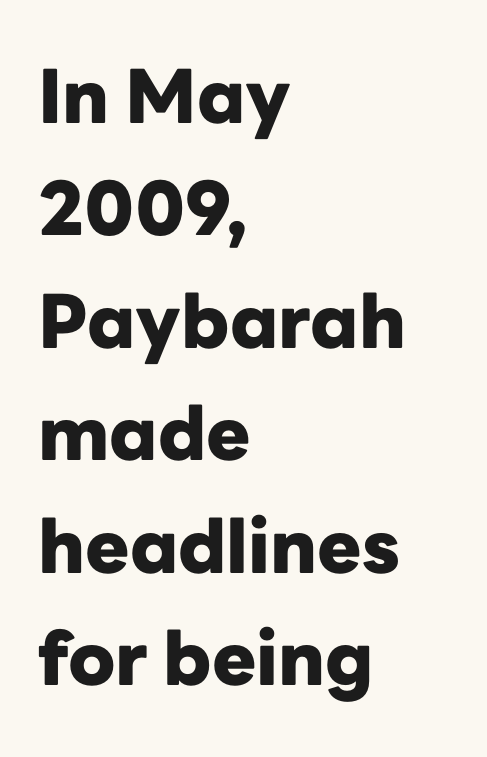
{"serif": "no", "italic": "no", "bold": "yes", "weight": "heavy", "width": "normal", "stroke_contrast": "low", "x_height": "medium", "monospaced": "no", "underline": "no", "align": "left", "line_spacing": "normal", "line_spacing_ratio": 1.52, "letter_spacing": "normal", "letter_spacing_em": 0.0, "glyph_px": 74}
